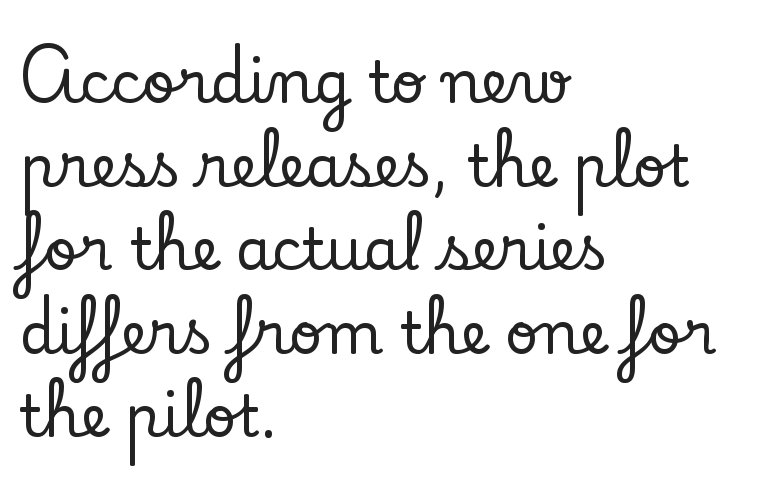
The image shows 58 px serif type, upright; set left-aligned, normal line spacing (1.44x), normal letter spacing, not underlined; low stroke contrast and a small x-height.
